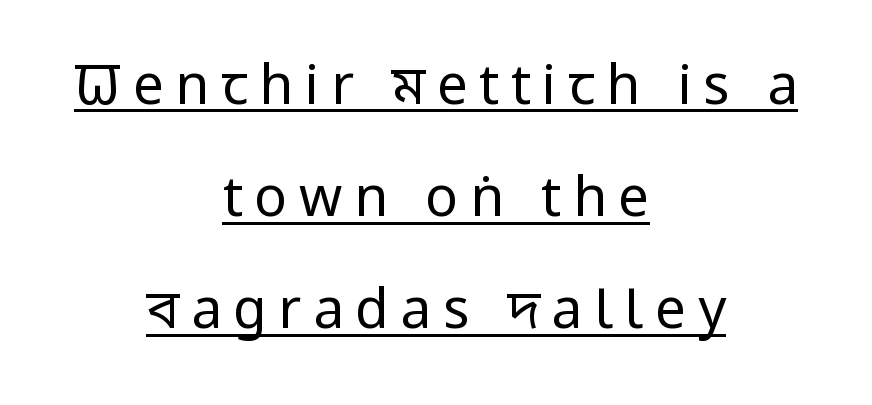
A great deal of white space separates one row of letters from the next. The whitespace from short lines is split evenly between both sides. Compared with typical body copy, the letter spacing here is much looser. Letters have the restrained weight of plain body copy at most.
